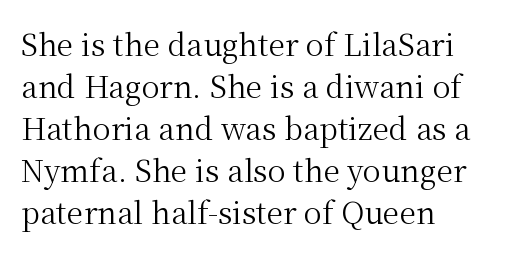
The horizontal fit of the characters is conventional and even. The letters look calm and open, with moderate or lighter stems. The rendering uses natural spacing where letterforms have individual widths. The typeface chosen for these lines features serifs. This is the regular roman posture of the typeface.
